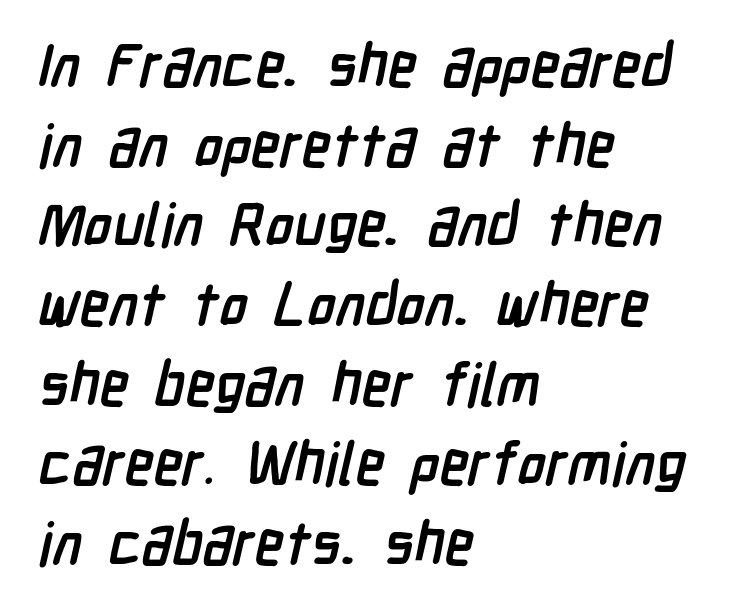
Q: Is the text bold? A: Yes.
Q: Is the typeface a serif or a sans-serif typeface? A: Sans-serif.
Q: Is the text underlined? A: No.
Q: How is the paragraph aligned? A: Left-aligned.
Q: Is the spacing between letters normal or unusually wide? A: Normal.
Q: Is the spacing between lines tight, normal or loose? A: Normal.
Q: Width (condensed, normal, or wide)? A: Condensed.
Q: Stroke contrast? A: Low.
Q: x-height? A: Medium.
Q: Monospaced? A: No.
